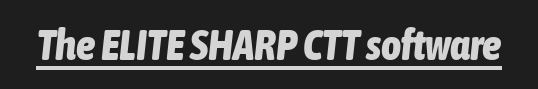
Q: Is the text bold? A: Yes.
Q: Is the text italic (slanted)? A: Yes, it leans right by about 6 degrees.
Q: Is the text underlined? A: Yes.
Q: Is the spacing between letters normal or unusually wide? A: Normal.
Q: Width (condensed, normal, or wide)? A: Condensed.
Q: Stroke contrast? A: Low.
Q: x-height? A: Medium.
Q: Monospaced? A: No.
